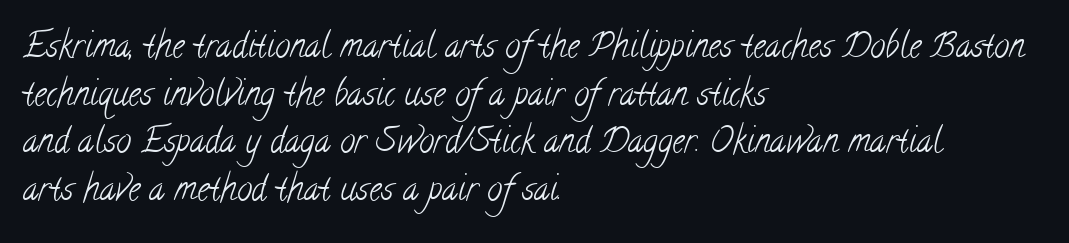
Q: Is the text bold? A: No.
Q: Is the typeface a serif or a sans-serif typeface? A: Serif.
Q: Is the text underlined? A: No.
Q: How is the paragraph aligned? A: Left-aligned.
Q: Is the spacing between letters normal or unusually wide? A: Normal.
Q: Is the spacing between lines tight, normal or loose? A: Normal.
Q: Width (condensed, normal, or wide)? A: Condensed.
Q: Stroke contrast? A: Low.
Q: x-height? A: Small.
Q: Monospaced? A: No.
